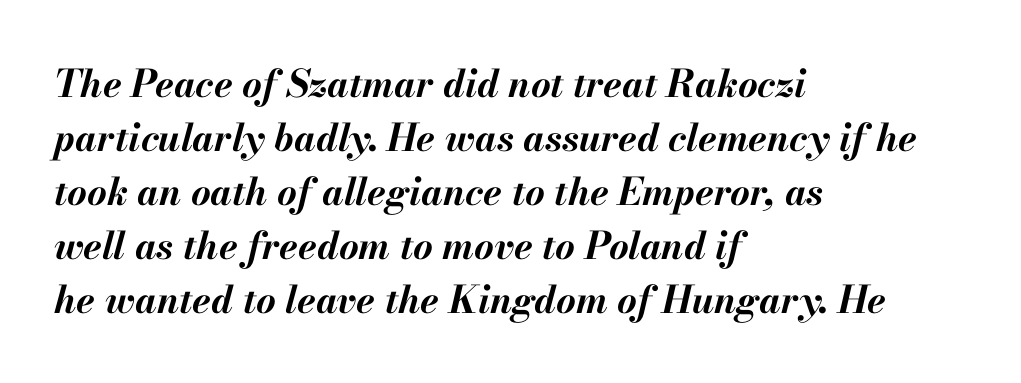
The image shows 38 px bold type, italic (leaning right); set left-aligned, normal line spacing (1.42x), normal letter spacing, not underlined; medium stroke contrast and a small x-height.
